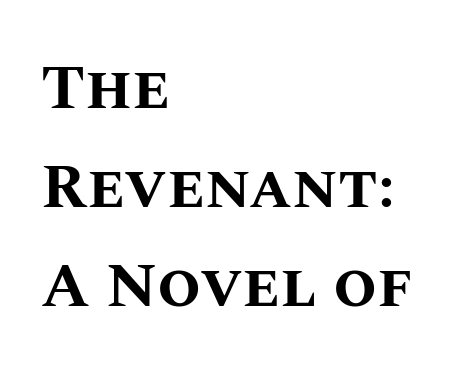
Does the weight exceed regular? Yes, all the way to bold. This sample keeps an unexceptional amount of space between lines. The axis of the letterforms is exactly vertical. The ragged edge is on the right, which tells us the setting is flush left.
